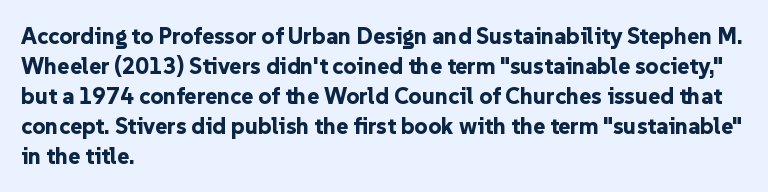
Designer's note — italics off, roman on. Clear beneath every line of the passage. Set as a true bold cut, around the 700 mark. How would I describe the line gaps? Plain and ordinary.
